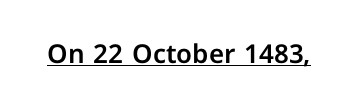
{"italic": "no", "underline": "yes", "letter_spacing": "normal", "letter_spacing_em": 0.0, "glyph_px": 26}
